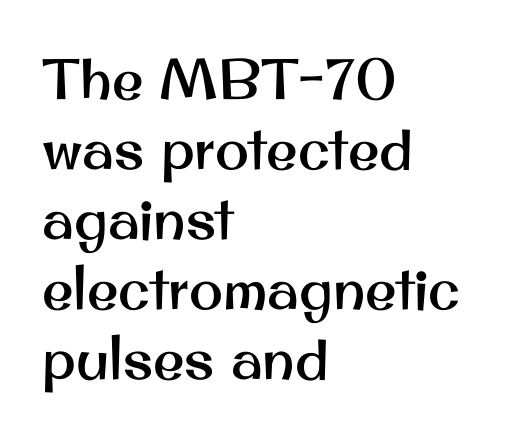
The type family on display is of the sans-serif kind. The type sits square on the baseline with zero lean. Note the varied advance widths — an 'i' is clearly narrower than an 'm'. A clean baseline with only descenders dipping below it. The letters sit at their default tracking, neither squeezed nor spread.
